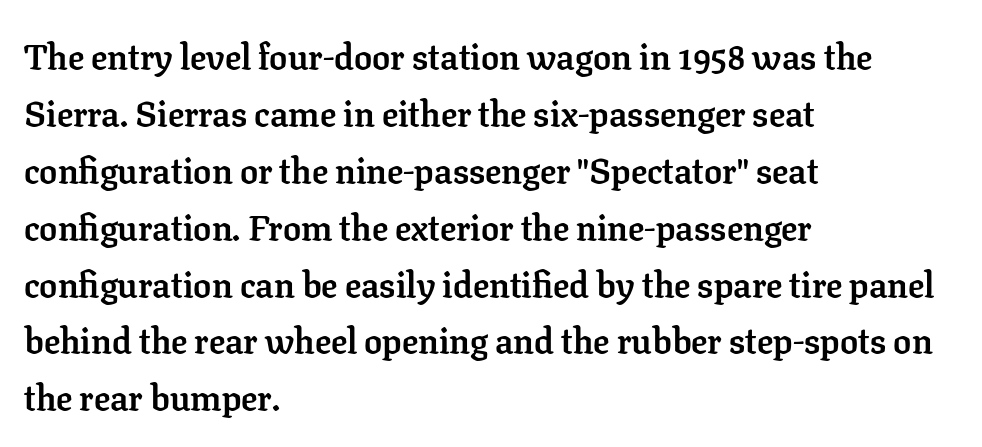
{"serif": "yes", "italic": "no", "bold": "yes", "weight": "semibold", "width": "normal", "stroke_contrast": "low", "x_height": "medium", "monospaced": "no", "underline": "no", "align": "left", "line_spacing": "normal", "line_spacing_ratio": 1.58, "letter_spacing": "normal", "letter_spacing_em": 0.0, "glyph_px": 36}
